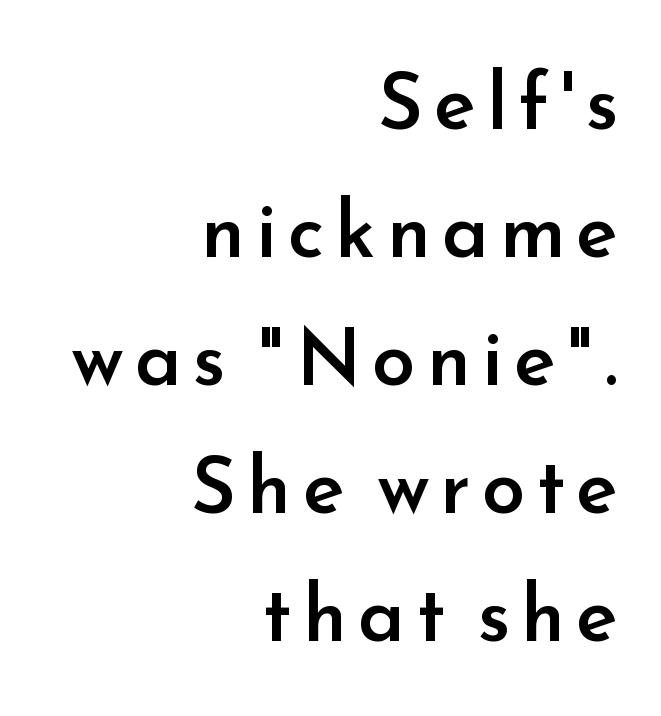
{"serif": "no", "italic": "no", "bold": "semi", "weight": "semibold", "width": "normal", "stroke_contrast": "low", "x_height": "small", "monospaced": "no", "underline": "no", "align": "right", "line_spacing": "normal", "line_spacing_ratio": 1.64, "glyph_px": 78}
